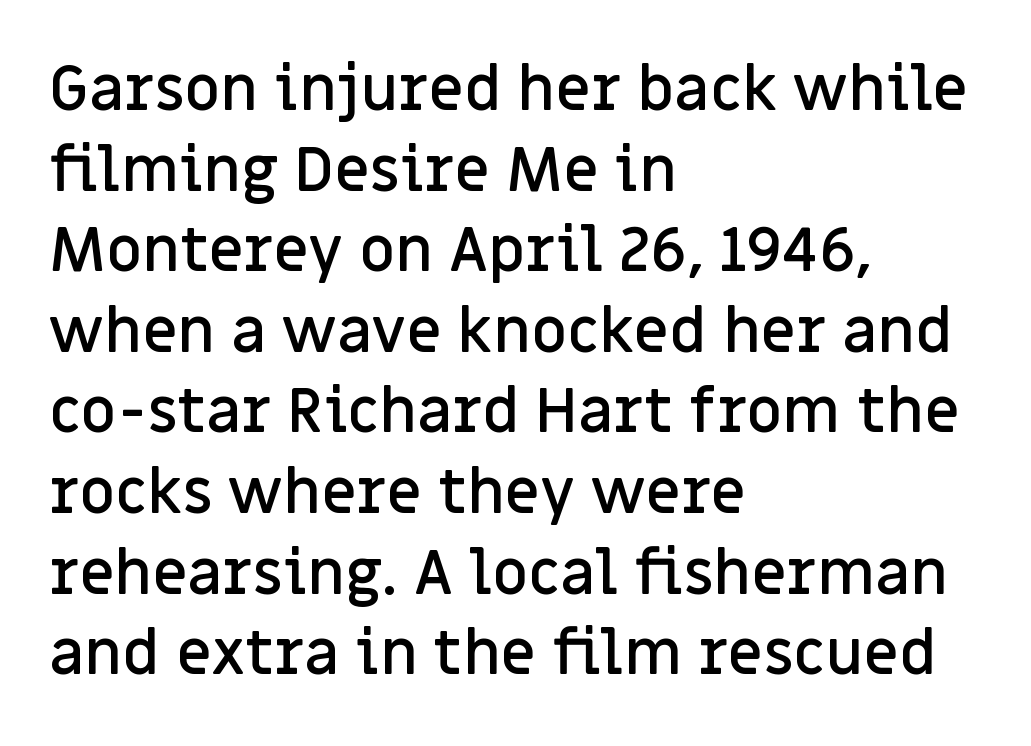
Q: Is the text bold? A: Semi-bold.
Q: Is the text italic (slanted)? A: No, it is upright.
Q: Is the typeface a serif or a sans-serif typeface? A: Sans-serif.
Q: Is the text underlined? A: No.
Q: How is the paragraph aligned? A: Left-aligned.
Q: Is the spacing between letters normal or unusually wide? A: Normal.
Q: Is the spacing between lines tight, normal or loose? A: Normal.
Q: Width (condensed, normal, or wide)? A: Normal.
Q: Stroke contrast? A: Low.
Q: x-height? A: Large.
Q: Monospaced? A: No.
